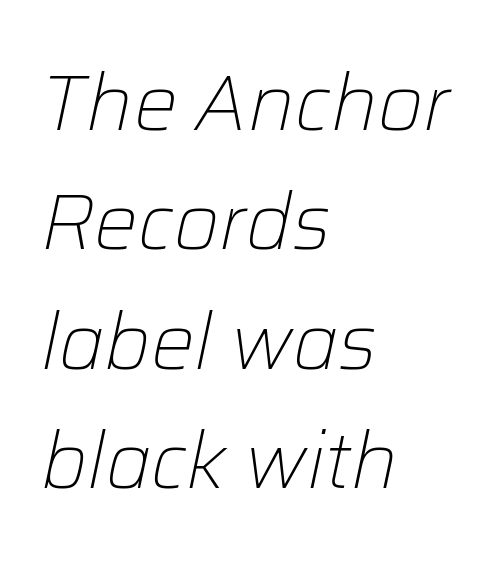
{"italic": "yes", "lean": "right", "slant_degrees": 12, "bold": "no", "weight": "light", "width": "normal", "stroke_contrast": "low", "x_height": "medium", "monospaced": "no", "underline": "no", "align": "left", "line_spacing": "normal", "line_spacing_ratio": 1.53, "letter_spacing": "normal", "letter_spacing_em": 0.0, "glyph_px": 78}
